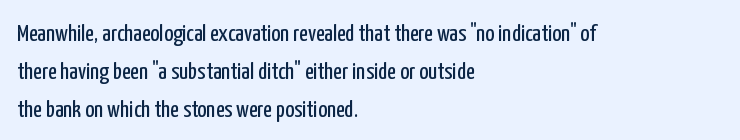
The image shows 24 px text type, upright; set left-aligned, normal line spacing (1.59x), normal letter spacing, not underlined.
